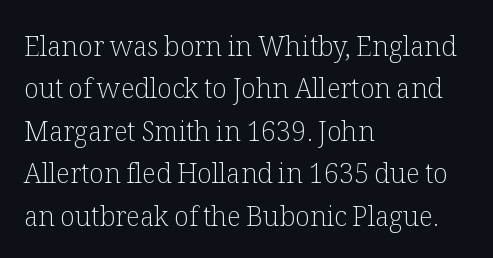
Characters follow at the spacing the type designer built in. Where is the straight margin? On the left. Weight: regular or lighter. Check the space under the baseline: it is left empty. Each new line begins a customary step beneath the previous one.
